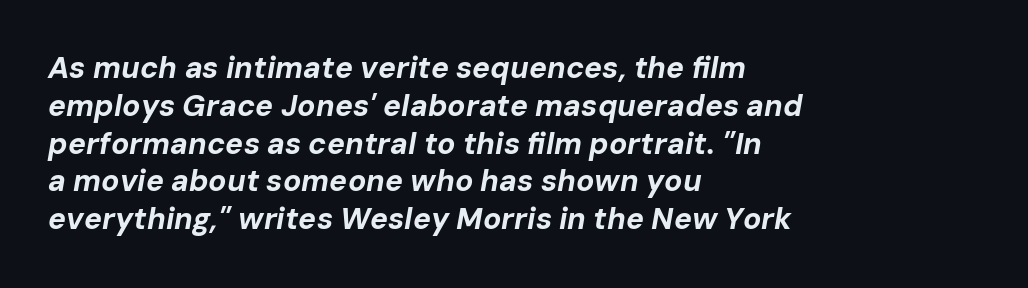
The font is running at its bold setting. It's the slanting kind of type. Type without underlining. The passage shown is typed in a proportional face where columns would drift.
